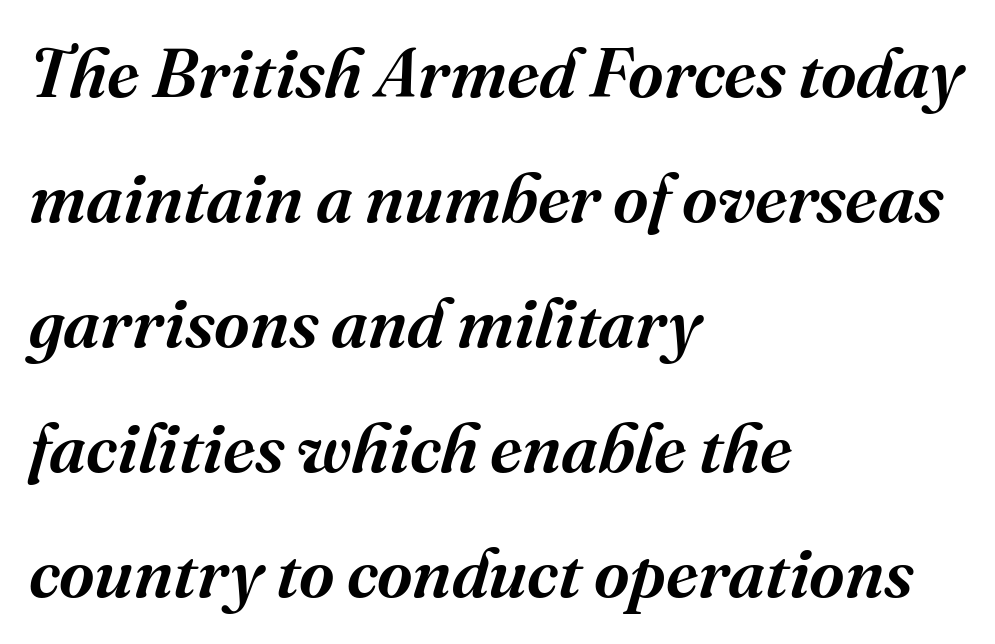
Q: Is the text italic (slanted)? A: Yes, it leans right by about 16 degrees.
Q: Is the typeface a serif or a sans-serif typeface? A: Serif.
Q: Is the text underlined? A: No.
Q: How is the paragraph aligned? A: Left-aligned.
Q: Is the spacing between letters normal or unusually wide? A: Normal.
Q: Width (condensed, normal, or wide)? A: Normal.
Q: Stroke contrast? A: Medium.
Q: x-height? A: Medium.
Q: Monospaced? A: No.
